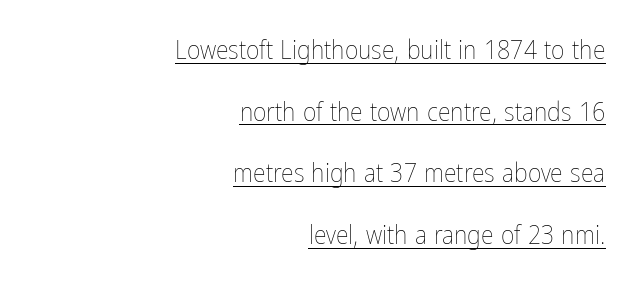
A typographer would call this underscored text. The type is set solid horizontally, with unmodified tracking. The typeface has the unassuming heft of standard copy or less. Horizontal alignment here is rightward, an uncommon choice for prose. Reading down the column, the eye jumps a long way to each next line.
